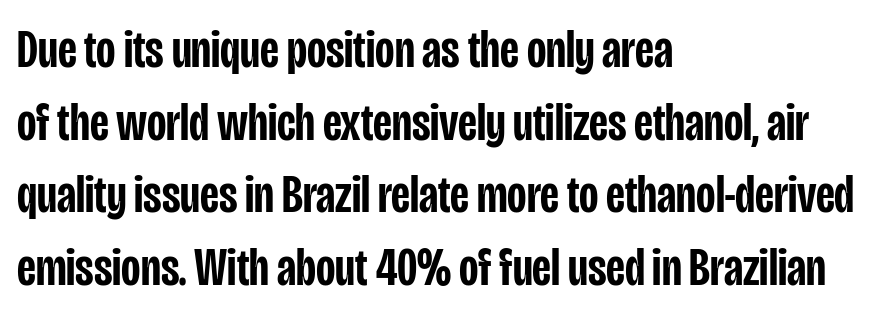
The image shows 53 px semibold, condensed sans-serif type, upright; set left-aligned, normal line spacing (1.37x), normal letter spacing, not underlined; low stroke contrast and a large x-height.
